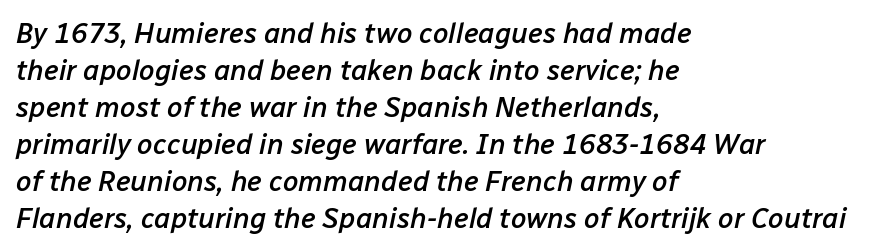
Q: Is the text bold? A: Semi-bold.
Q: Is the text italic (slanted)? A: Yes, it leans right by about 12 degrees.
Q: Is the text underlined? A: No.
Q: How is the paragraph aligned? A: Left-aligned.
Q: Is the spacing between letters normal or unusually wide? A: Normal.
Q: Is the spacing between lines tight, normal or loose? A: Normal.
Q: Width (condensed, normal, or wide)? A: Normal.
Q: Stroke contrast? A: Low.
Q: x-height? A: Medium.
Q: Monospaced? A: No.
